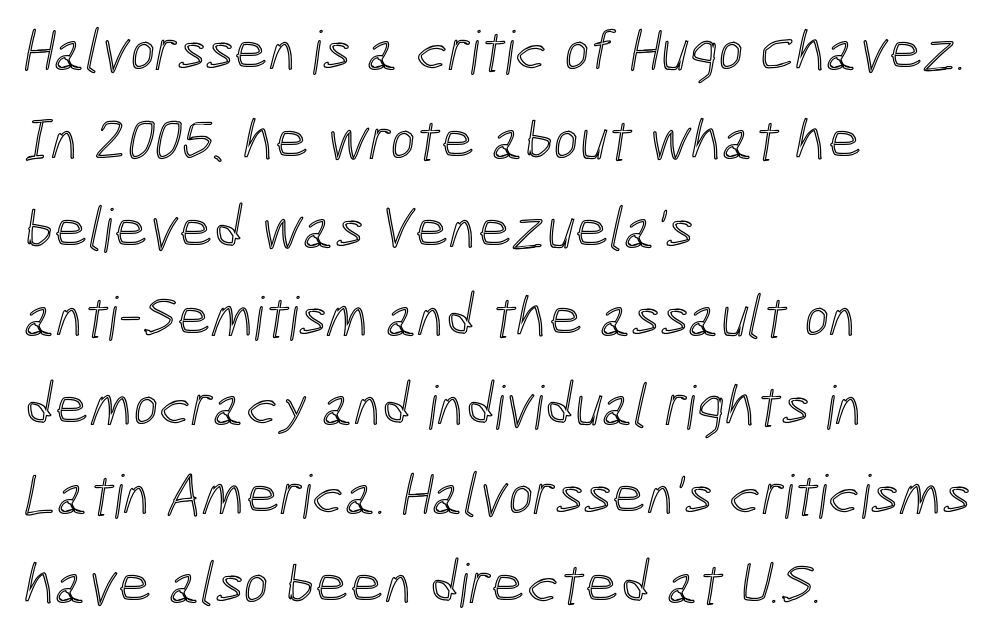
Does the leading feel generous? No, just average. Words appear dense and cohesive because spacing is normal. Character widths vary here, with narrow letters taking less room than wide ones. Beneath every word, the page is bare. These lines stack with their left ends in a neat column.
